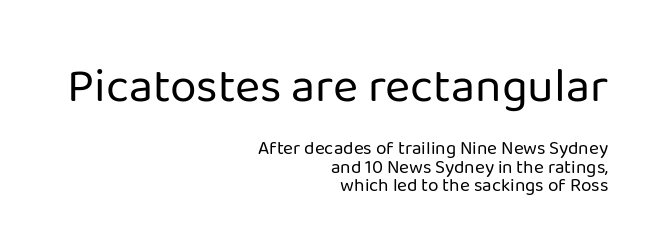
The image shows 48 px regular-weight sans-serif type, upright; set right-aligned, tight line spacing (0.96x), normal letter spacing, not underlined; the first (top) block is 2.53x larger; low stroke contrast and a medium x-height.
